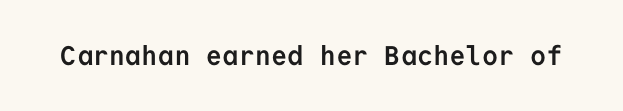
{"italic": "no", "bold": "yes", "underline": "no", "letter_spacing": "normal", "letter_spacing_em": 0.0, "glyph_px": 27}
